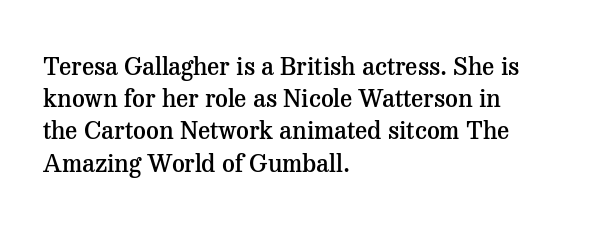
The image shows 25 px text type, upright; set left-aligned, normal line spacing (1.29x), normal letter spacing, not underlined.
